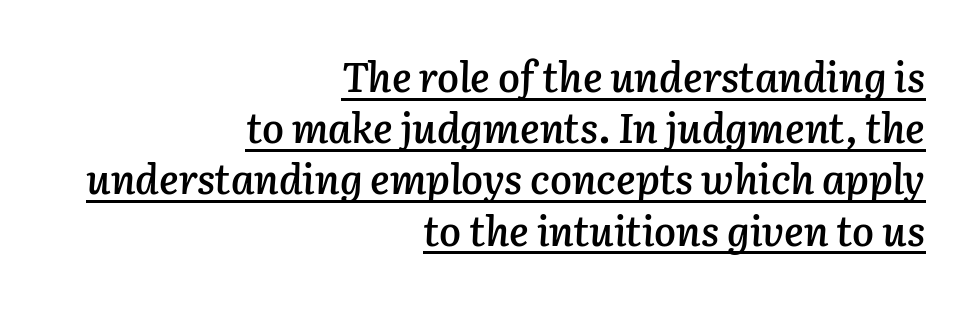
The image shows 41 px semibold type, italic (leaning right); set right-aligned, normal line spacing (1.25x), normal letter spacing, underlined; low stroke contrast and a medium x-height.
